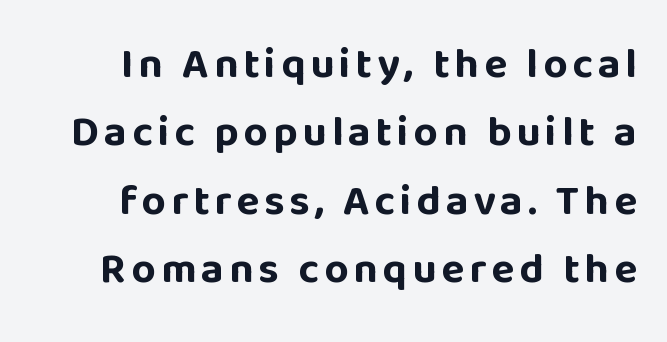
Q: Is the text bold? A: Yes.
Q: Is the text italic (slanted)? A: No, it is upright.
Q: Is the typeface a serif or a sans-serif typeface? A: Sans-serif.
Q: Is the text underlined? A: No.
Q: Is the spacing between lines tight, normal or loose? A: Normal.
Q: Width (condensed, normal, or wide)? A: Normal.
Q: Stroke contrast? A: Low.
Q: x-height? A: Large.
Q: Monospaced? A: No.
